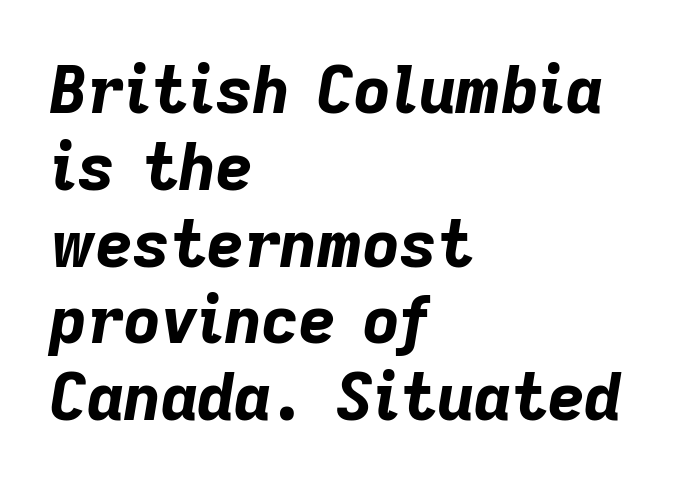
This sample is left-justified, so line endings fall wherever the words run out. Honestly, the letter spacing is just normal — you wouldn't notice it. The letters advance in unequal steps, a hallmark of proportional type. On the weight axis this lands at bold, roughly 700. Unmarked baselines from the first word to the last.
